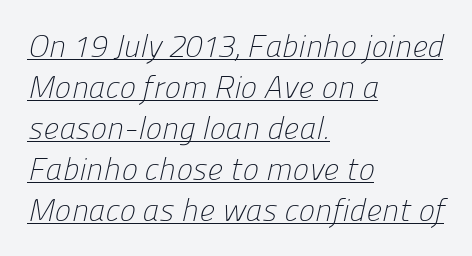
Look at the tracking — it's just the regular setting, nothing added. The rendering uses natural spacing where letterforms have individual widths. These lines are composed in type without serifs. Vertical spacing — default. Line starts are locked; line ends wander.
